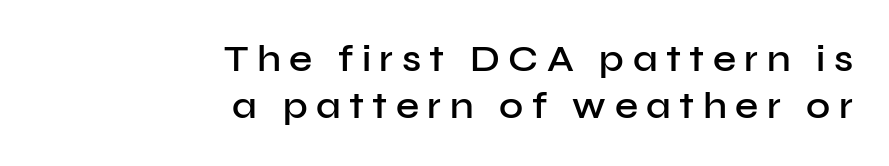
Look at the tracking — it's clearly loosened, letters drifting apart. This is sans-serif lettering, the kind often seen on screens and signage. Quick note: interline space is typical. The specimen reads as upright at a glance.
